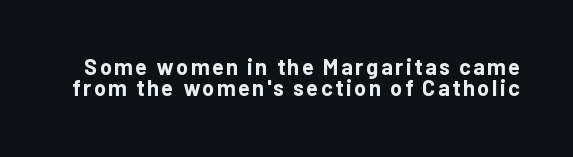
{"italic": "no", "bold": "yes", "underline": "no", "line_spacing": "tight", "line_spacing_ratio": 0.96, "glyph_px": 22}
